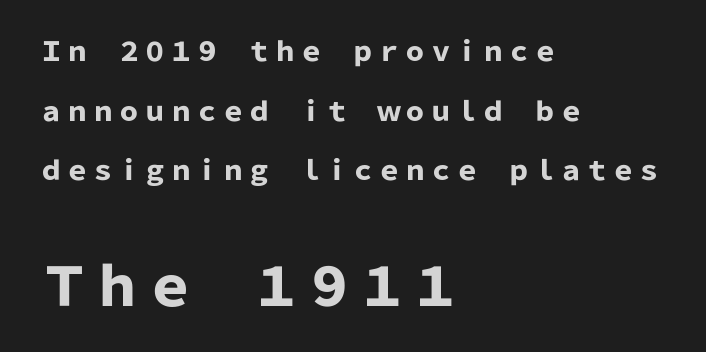
{"serif": "no", "italic": "no", "bold": "yes", "weight": "heavy", "width": "normal", "stroke_contrast": "low", "x_height": "medium", "monospaced": "no", "underline": "no", "align": "left", "line_spacing": "loose", "line_spacing_ratio": 2.29, "letter_spacing": "normal", "letter_spacing_em": 0.0, "larger_block": "second", "size_ratio": 2.04, "glyph_px": 53}
